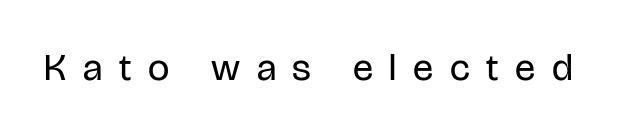
The image shows 38 px regular-weight, condensed sans-serif type, upright; set unusually wide letter spacing (+0.44 em), not underlined; low stroke contrast and a large x-height.
